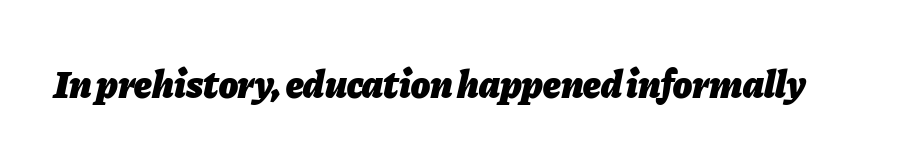
The image shows 39 px heavy type, italic (leaning right); set normal letter spacing, not underlined; low stroke contrast and a medium x-height.
